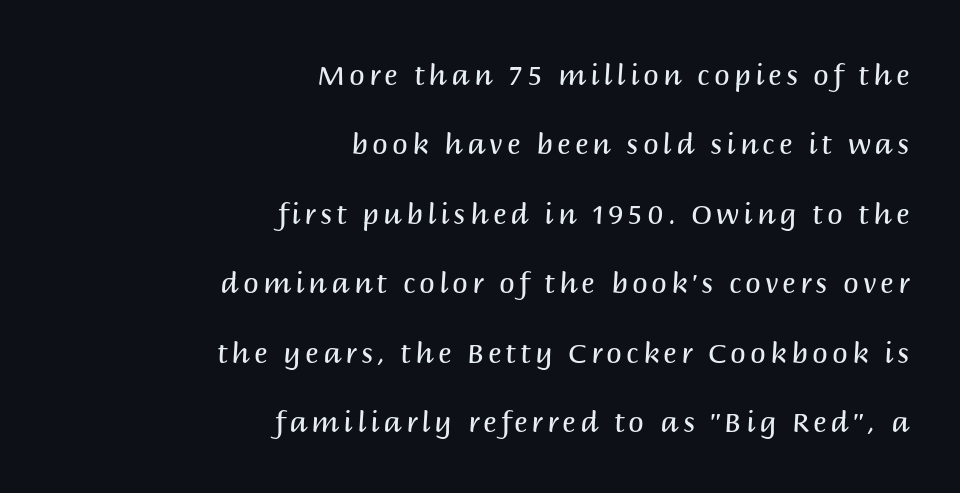
Honestly, the rows look like they've been pulled way apart. Visually the block forms a straight wall on the right and a jagged coastline on the left. Stroke terminals: plain, sans-serif. On a weight scale, this lands at 450 or below.
